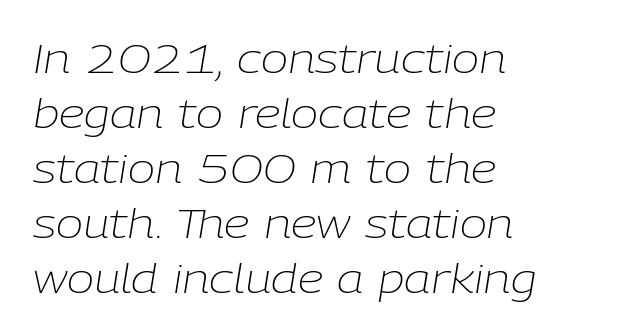
The image shows 41 px light type, italic (leaning right); set left-aligned, normal line spacing (1.34x), normal letter spacing, not underlined; low stroke contrast and a medium x-height.
